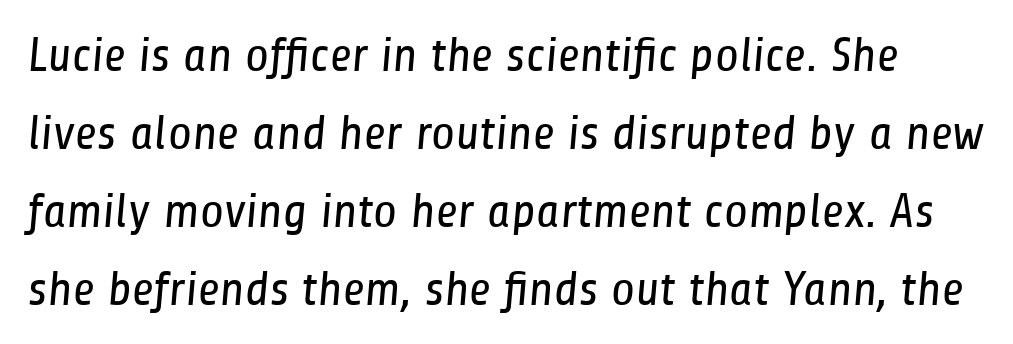
The block of text has a typical density, with ordinary space between rows. You could not count columns in this text — the font is proportionally spaced. Short note: letters normally spaced. Ink coverage per letter is moderate at most.
